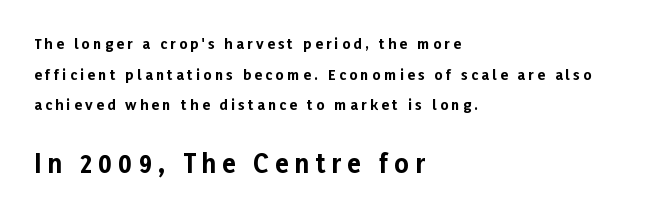
{"italic": "no", "bold": "yes", "underline": "no", "align": "left", "line_spacing": "loose", "line_spacing_ratio": 2.18, "letter_spacing": "wide", "letter_spacing_em": 0.24, "larger_block": "second", "size_ratio": 1.79, "glyph_px": 25}
